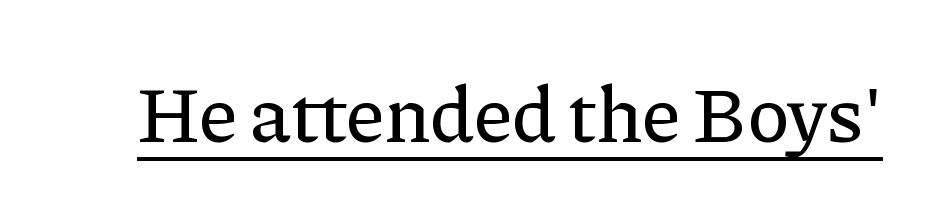
Old-style or modern, the face here clearly has serifs. Each letter keeps its own natural width here, so spacing adapts to shape. Italic: no, the glyphs are upright roman. This sample carries an underscore along the baseline area. The tracking reads as untouched default to a designer's eye.
